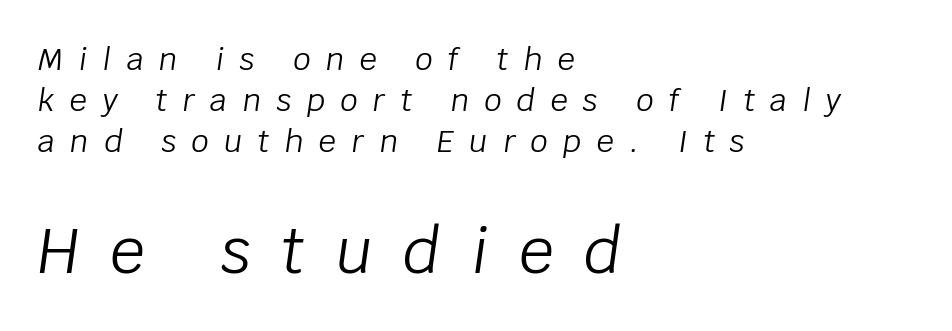
The horizontal fit of the characters is loose and conspicuously gappy. Look at the glyph heights: the lower group is clearly the bigger setting. Notice how the stems are inclined rather than vertical — that's the hallmark of italics. Where is the straight margin? On the left.
